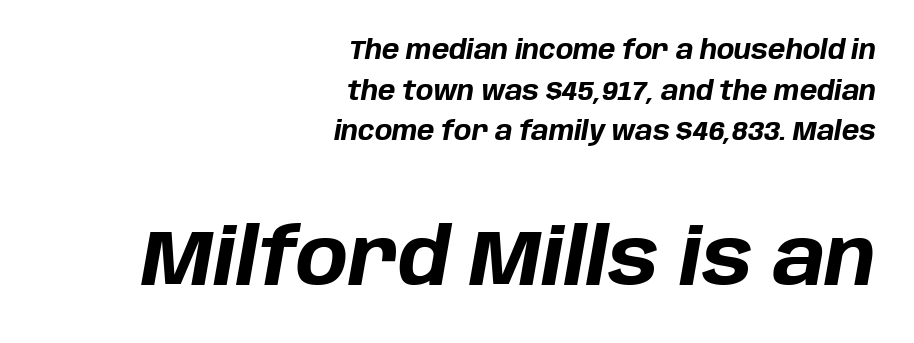
Every letter is thick-stroked: bold, no question. Tracking here is standard; glyphs follow each other at the usual distance. Layout note: lines flush right. Each letter keeps its own natural width here, so spacing adapts to shape.
